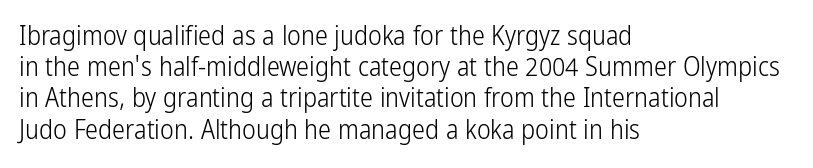
Q: Is the text bold? A: No.
Q: Is the text italic (slanted)? A: No, it is upright.
Q: Is the text underlined? A: No.
Q: How is the paragraph aligned? A: Left-aligned.
Q: Is the spacing between letters normal or unusually wide? A: Normal.
